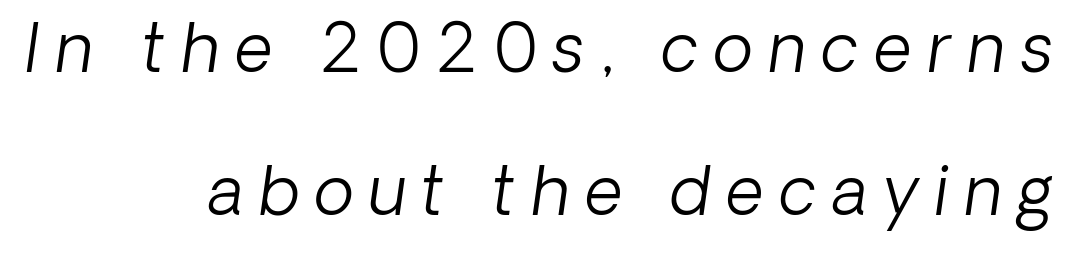
Q: Is the text bold? A: No.
Q: Is the text italic (slanted)? A: Yes, it leans right by about 8 degrees.
Q: Is the text underlined? A: No.
Q: How is the paragraph aligned? A: Right-aligned.
Q: Is the spacing between letters normal or unusually wide? A: Unusually wide.
Q: Is the spacing between lines tight, normal or loose? A: Loose.
Q: Width (condensed, normal, or wide)? A: Normal.
Q: Stroke contrast? A: Low.
Q: x-height? A: Medium.
Q: Monospaced? A: No.
